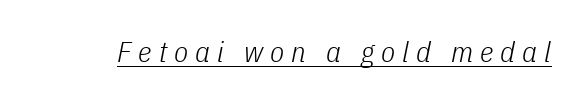
{"italic": "yes", "lean": "right", "slant_degrees": 11, "bold": "no", "weight": "light", "width": "condensed", "stroke_contrast": "low", "x_height": "medium", "monospaced": "no", "underline": "yes", "letter_spacing": "wide", "letter_spacing_em": 0.24, "glyph_px": 29}
